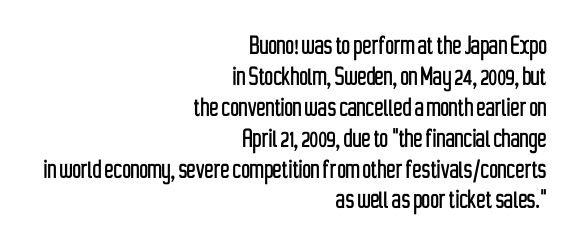
The image shows 30 px condensed sans-serif type, upright; set right-aligned, tight line spacing (1.03x), normal letter spacing, not underlined; low stroke contrast and a medium x-height.
